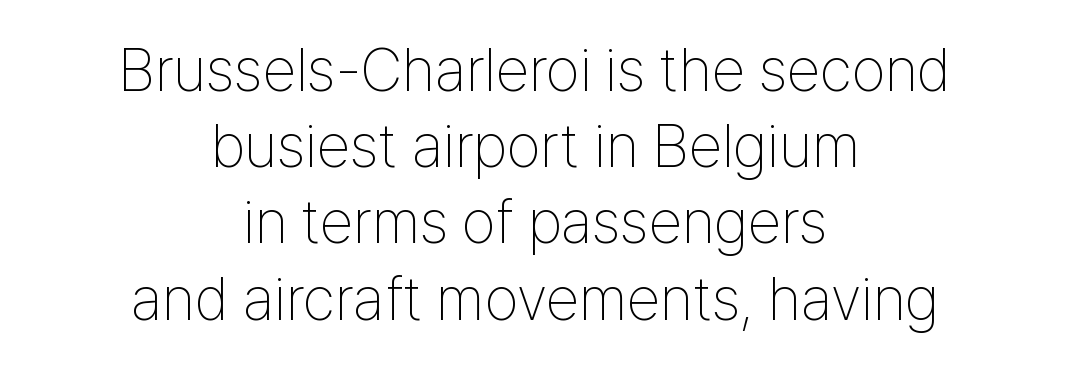
{"serif": "no", "italic": "no", "bold": "no", "weight": "thin", "width": "condensed", "stroke_contrast": "low", "x_height": "medium", "monospaced": "no", "underline": "no", "align": "center", "line_spacing": "normal", "line_spacing_ratio": 1.25, "letter_spacing": "normal", "letter_spacing_em": 0.0, "glyph_px": 61}
